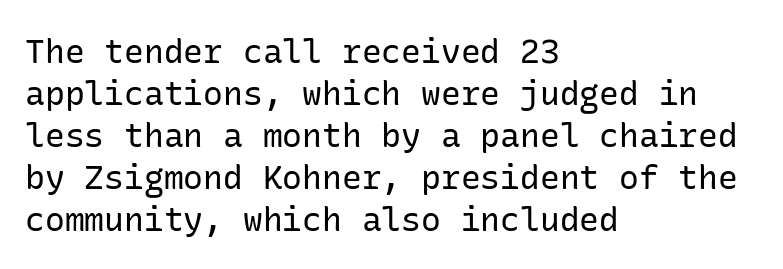
{"serif": "no", "italic": "no", "bold": "no", "weight": "regular", "width": "normal", "stroke_contrast": "low", "x_height": "medium", "underline": "no", "align": "left", "line_spacing": "normal", "line_spacing_ratio": 1.27, "letter_spacing": "normal", "letter_spacing_em": 0.0, "glyph_px": 33}
